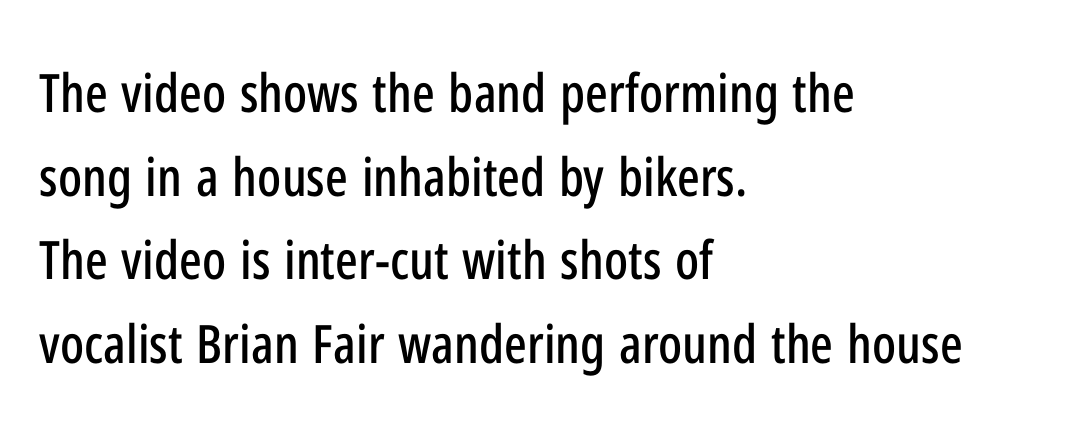
The image shows 53 px condensed sans-serif type, upright; set left-aligned, normal line spacing (1.58x), normal letter spacing, not underlined; low stroke contrast and a medium x-height.
